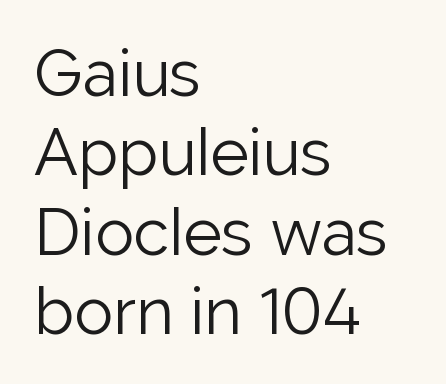
Q: Is the text bold? A: No.
Q: Is the text italic (slanted)? A: No, it is upright.
Q: Is the typeface a serif or a sans-serif typeface? A: Sans-serif.
Q: Is the text underlined? A: No.
Q: How is the paragraph aligned? A: Left-aligned.
Q: Is the spacing between letters normal or unusually wide? A: Normal.
Q: Width (condensed, normal, or wide)? A: Normal.
Q: Stroke contrast? A: Low.
Q: x-height? A: Medium.
Q: Monospaced? A: No.
